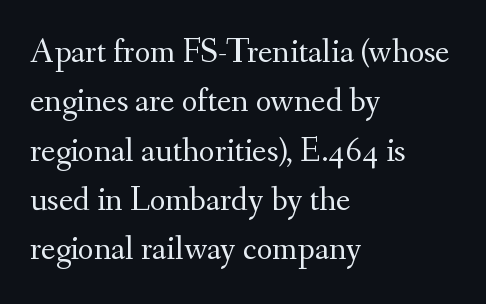
The font is comparable to plain body text, perhaps lighter. This block has exactly the height ordinary leading produces. Check the space under the baseline: it is left empty. Where is the straight margin? On the left.
